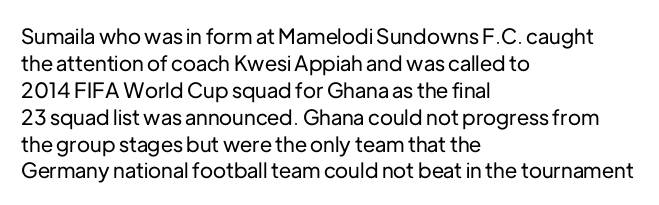
{"italic": "no", "underline": "no", "align": "left", "line_spacing": "normal", "line_spacing_ratio": 1.28, "letter_spacing": "normal", "letter_spacing_em": 0.0, "glyph_px": 21}
